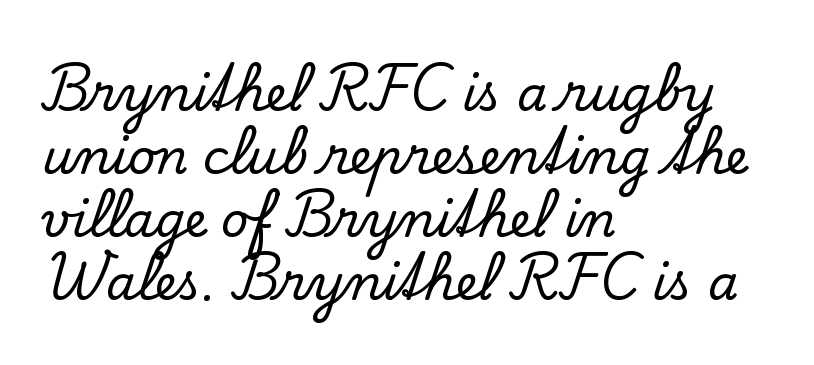
The image shows 48 px serif type; set left-aligned, normal line spacing (1.31x), normal letter spacing, not underlined; low stroke contrast and a small x-height.
